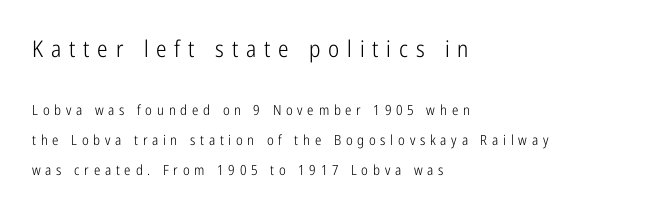
The image shows 23 px text type, upright; set left-aligned, loose line spacing (2.14x), unusually wide letter spacing (+0.34 em), not underlined; the first (top) block is 1.64x larger.
